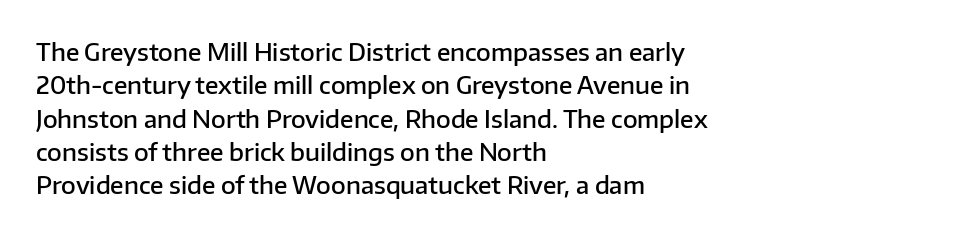
Q: Is the text bold? A: Semi-bold.
Q: Is the text italic (slanted)? A: No, it is upright.
Q: Is the text underlined? A: No.
Q: How is the paragraph aligned? A: Left-aligned.
Q: Is the spacing between letters normal or unusually wide? A: Normal.
Q: Is the spacing between lines tight, normal or loose? A: Normal.
